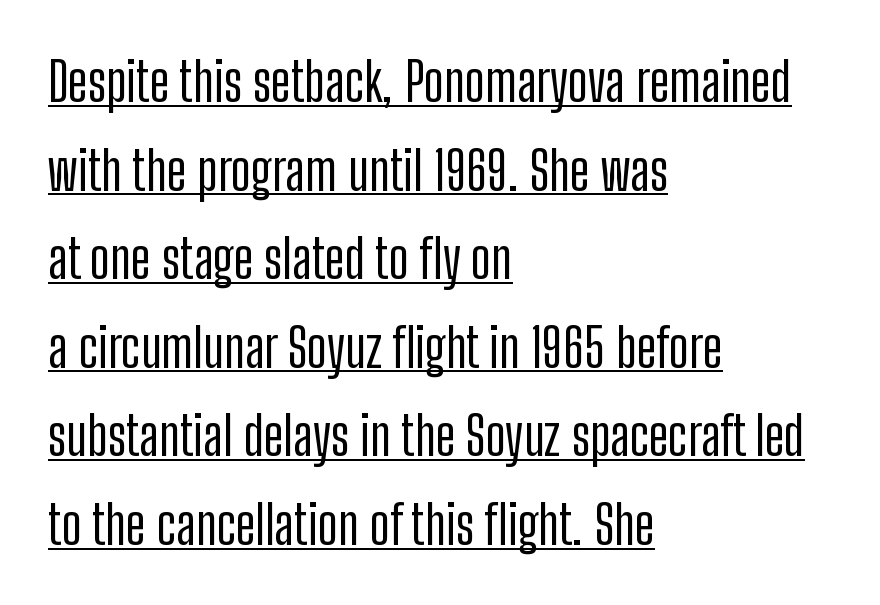
Character widths vary here, with narrow letters taking less room than wide ones. Line starts are locked; line ends wander. Honestly, the row spacing looks completely unremarkable. Underlined type.
